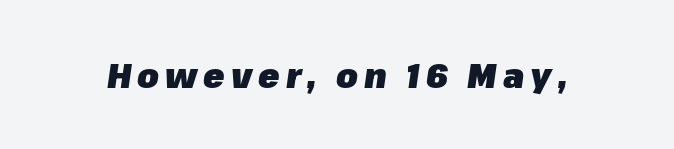
{"italic": "yes", "lean": "right", "slant_degrees": 8, "bold": "yes", "weight": "heavy", "width": "normal", "stroke_contrast": "low", "x_height": "medium", "monospaced": "no", "underline": "no", "glyph_px": 35}
